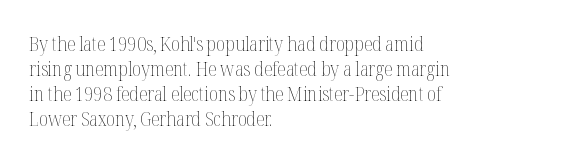
Underline: absent. These glyphs show unthickened strokes, regular width or finer. The leading is moderate, giving the passage an even texture. Upright lettering throughout.
